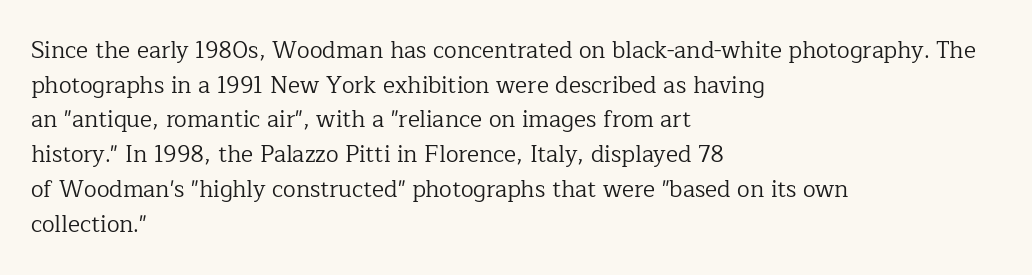
{"italic": "no", "bold": "no", "underline": "no", "align": "left", "line_spacing": "normal", "line_spacing_ratio": 1.51, "letter_spacing": "normal", "letter_spacing_em": 0.0, "glyph_px": 23}
